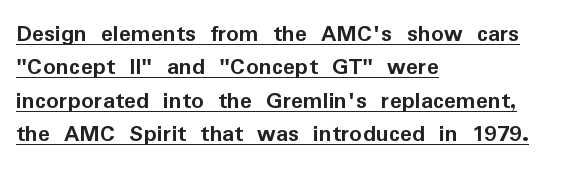
The image shows 25 px bold type, upright; set left-aligned, normal line spacing (1.34x), normal letter spacing, underlined.
